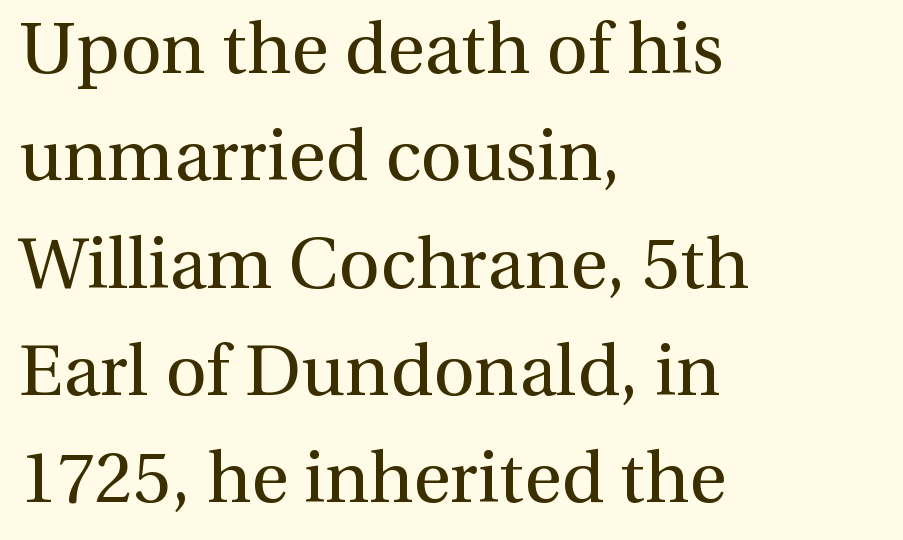
{"serif": "yes", "italic": "no", "bold": "no", "weight": "regular", "width": "normal", "x_height": "medium", "monospaced": "no", "underline": "no", "align": "left", "line_spacing": "normal", "line_spacing_ratio": 1.49, "letter_spacing": "normal", "letter_spacing_em": 0.0, "glyph_px": 72}
